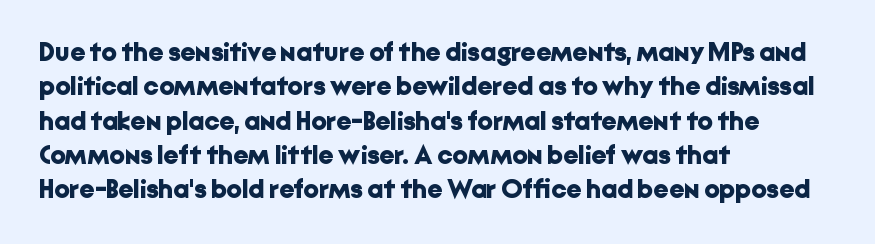
Q: Is the text bold? A: Yes.
Q: Is the text italic (slanted)? A: No, it is upright.
Q: Is the text underlined? A: No.
Q: How is the paragraph aligned? A: Left-aligned.
Q: Is the spacing between letters normal or unusually wide? A: Normal.
Q: Is the spacing between lines tight, normal or loose? A: Normal.
